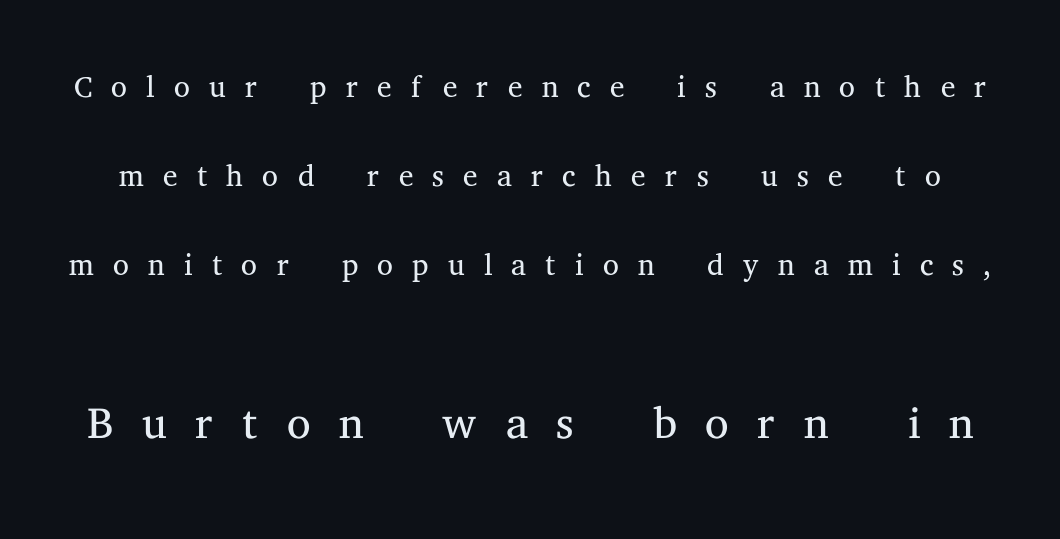
Q: Is the text bold? A: No.
Q: Is the text italic (slanted)? A: No, it is upright.
Q: Is the typeface a serif or a sans-serif typeface? A: Serif.
Q: Is the text underlined? A: No.
Q: Is the spacing between letters normal or unusually wide? A: Unusually wide.
Q: Is the spacing between lines tight, normal or loose? A: Loose.
Q: Which block of text is set in a larger size, the first (top) or the second (bottom)? A: The second (bottom) one.
Q: Width (condensed, normal, or wide)? A: Normal.
Q: Stroke contrast? A: Medium.
Q: x-height? A: Medium.
Q: Monospaced? A: No.
